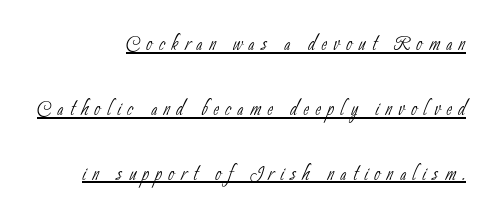
{"bold": "no", "underline": "yes", "align": "right", "line_spacing": "loose", "line_spacing_ratio": 2.4, "letter_spacing": "wide", "letter_spacing_em": 0.24, "glyph_px": 27}
